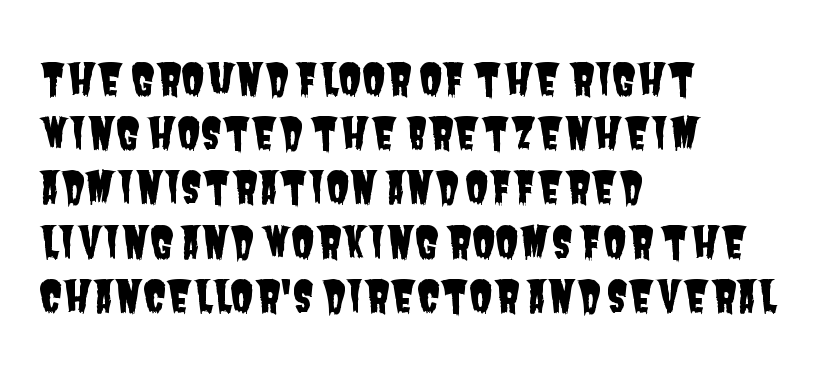
The image shows 43 px condensed sans-serif type; set left-aligned, normal line spacing (1.26x), normal letter spacing, not underlined; low stroke contrast and a large x-height.
